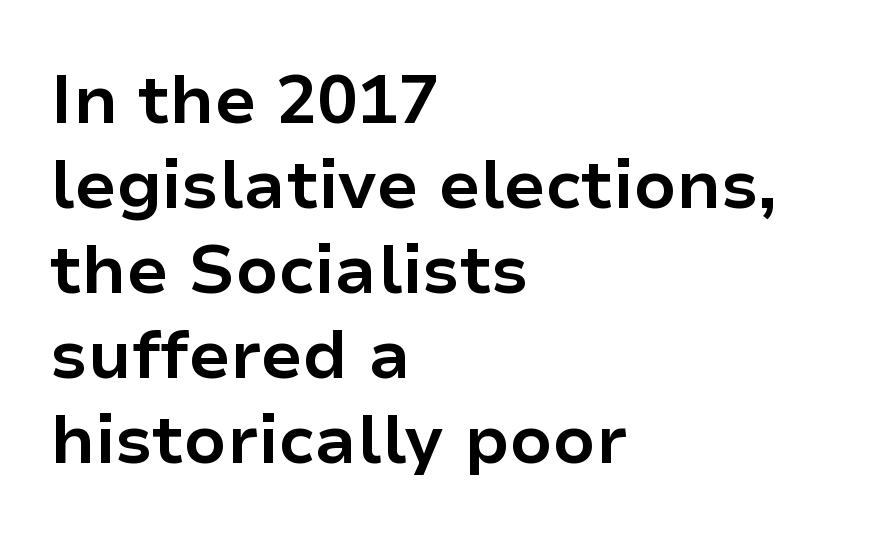
The image shows 68 px bold sans-serif type, upright; set left-aligned, normal line spacing (1.25x), normal letter spacing, not underlined; low stroke contrast and a medium x-height.
